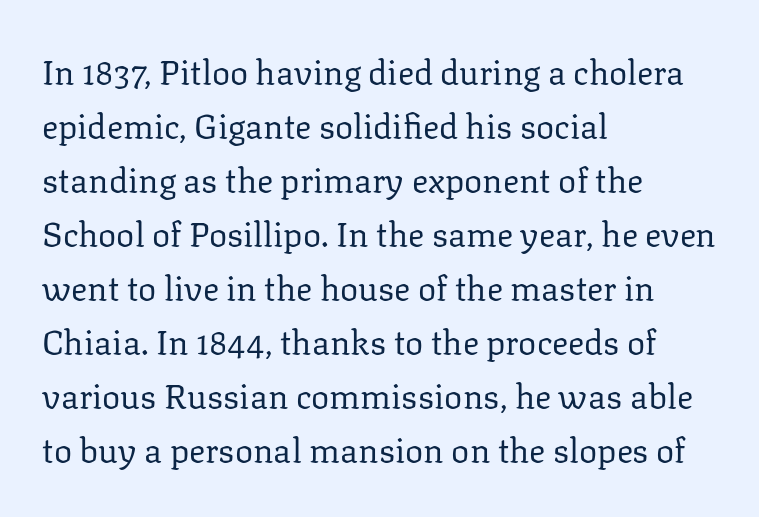
{"serif": "yes", "italic": "no", "bold": "no", "weight": "regular", "width": "normal", "stroke_contrast": "low", "x_height": "medium", "monospaced": "no", "underline": "no", "align": "left", "line_spacing": "normal", "line_spacing_ratio": 1.59, "letter_spacing": "normal", "letter_spacing_em": 0.0, "glyph_px": 34}
